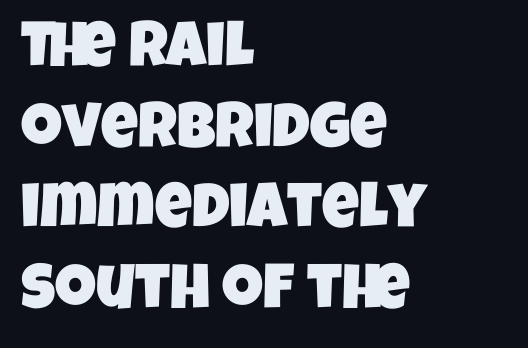
{"serif": "no", "width": "condensed", "stroke_contrast": "low", "x_height": "large", "monospaced": "no", "underline": "no", "align": "left", "line_spacing": "normal", "line_spacing_ratio": 1.26, "letter_spacing": "normal", "letter_spacing_em": 0.0, "glyph_px": 64}
